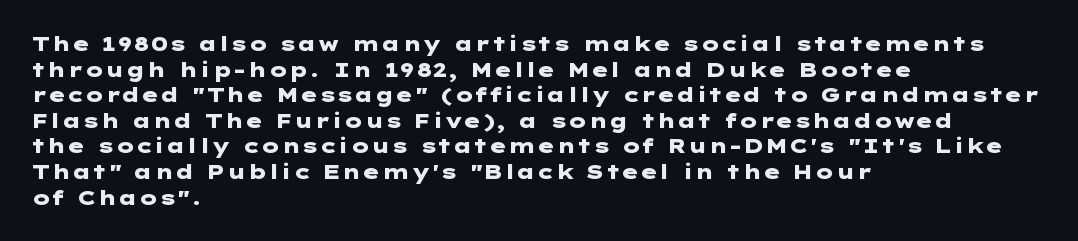
Q: Is the text bold? A: Yes.
Q: Is the text italic (slanted)? A: No, it is upright.
Q: Is the text underlined? A: No.
Q: How is the paragraph aligned? A: Left-aligned.
Q: Is the spacing between letters normal or unusually wide? A: Normal.
Q: Is the spacing between lines tight, normal or loose? A: Normal.
